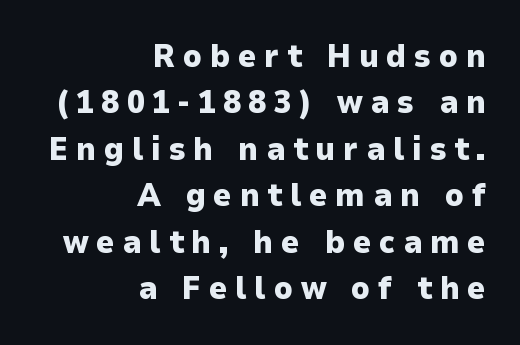
These lines carry a lot of weight — the face is fully bold. Ordinary non-slanted type is in use. Letter spacing: wide. Underlining? Definitely not there. The designer went with a sans here, leaving each stem footless. Notice how descenders clear the ascenders below comfortably — that's standard leading.
